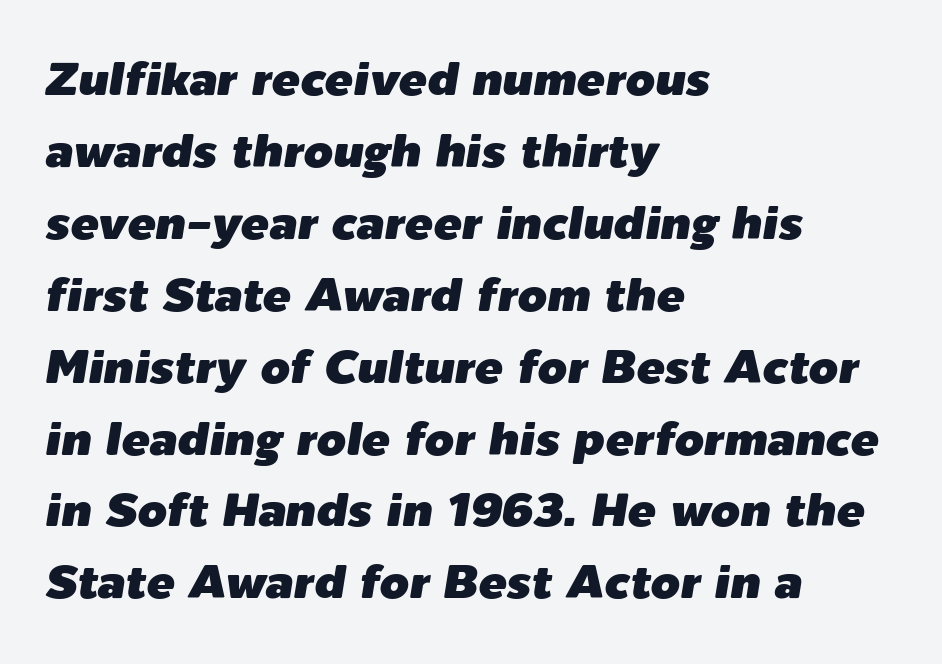
{"italic": "yes", "lean": "right", "slant_degrees": 9, "width": "normal", "stroke_contrast": "low", "x_height": "medium", "monospaced": "no", "underline": "no", "align": "left", "line_spacing": "normal", "line_spacing_ratio": 1.53, "letter_spacing": "normal", "letter_spacing_em": 0.0, "glyph_px": 47}
